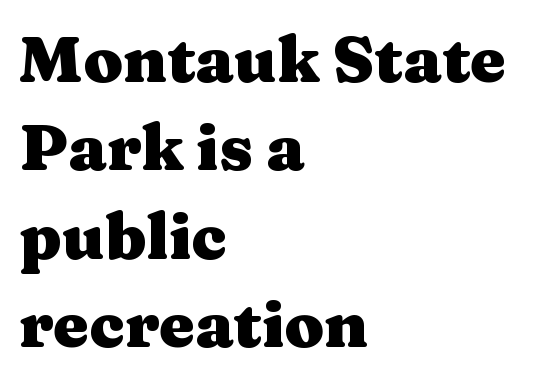
How heavy is the stroke? Heavy — this is a bold. Varying glyph widths throughout — classic text-font behaviour. The typesetter chose a ragged-right arrangement here. The rendering uses a moderate line-height, typical for paragraphs. Is this a sans? No — the strokes have serifs.
